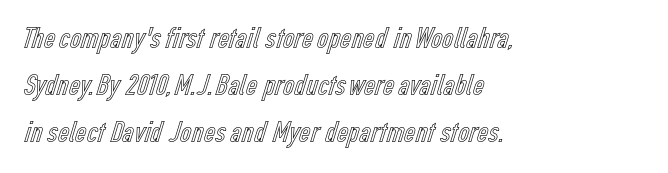
Q: Is the text italic (slanted)? A: Yes.
Q: Is the text underlined? A: No.
Q: How is the paragraph aligned? A: Left-aligned.
Q: Is the spacing between letters normal or unusually wide? A: Normal.
Q: Is the spacing between lines tight, normal or loose? A: Normal.
Q: Width (condensed, normal, or wide)? A: Condensed.
Q: x-height? A: Medium.
Q: Monospaced? A: No.
